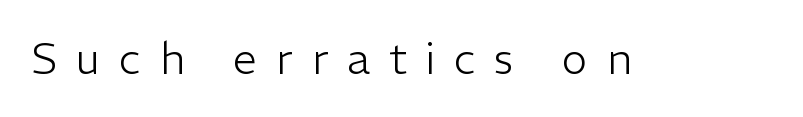
Q: Is the text bold? A: No.
Q: Is the text italic (slanted)? A: No, it is upright.
Q: Is the typeface a serif or a sans-serif typeface? A: Sans-serif.
Q: Is the text underlined? A: No.
Q: Is the spacing between letters normal or unusually wide? A: Unusually wide.
Q: Width (condensed, normal, or wide)? A: Normal.
Q: Stroke contrast? A: Low.
Q: x-height? A: Medium.
Q: Monospaced? A: No.
